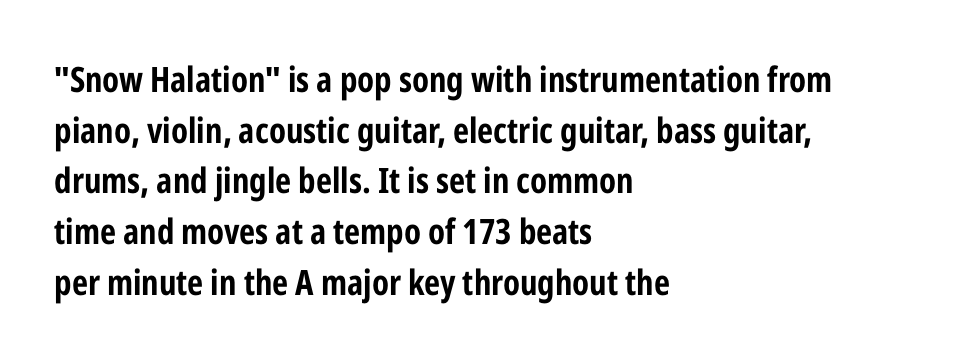
Q: Is the text bold? A: Yes.
Q: Is the text italic (slanted)? A: No, it is upright.
Q: Is the typeface a serif or a sans-serif typeface? A: Sans-serif.
Q: Is the text underlined? A: No.
Q: How is the paragraph aligned? A: Left-aligned.
Q: Is the spacing between letters normal or unusually wide? A: Normal.
Q: Is the spacing between lines tight, normal or loose? A: Normal.
Q: Width (condensed, normal, or wide)? A: Condensed.
Q: Stroke contrast? A: Low.
Q: x-height? A: Medium.
Q: Monospaced? A: No.
